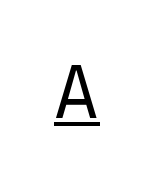
{"serif": "no", "italic": "no", "bold": "no", "weight": "regular", "width": "normal", "stroke_contrast": "low", "x_height": "medium", "monospaced": "yes", "underline": "yes", "letter_spacing": "normal", "letter_spacing_em": 0.0, "glyph_px": 76}
